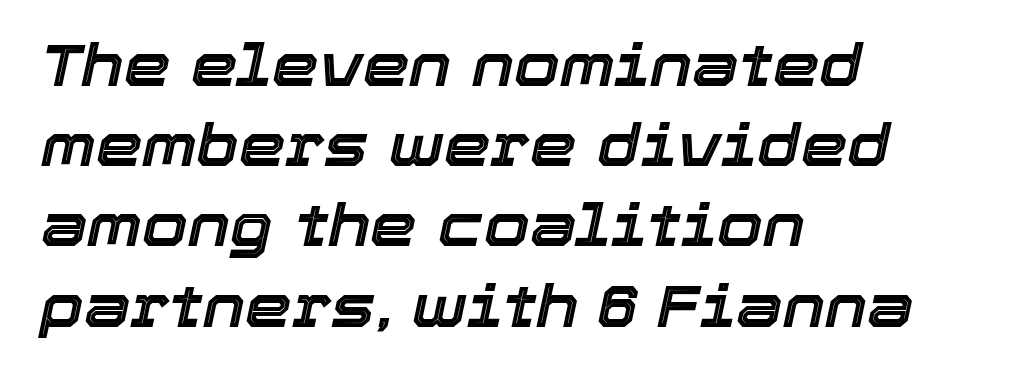
{"italic": "yes", "lean": "right", "slant_degrees": 12, "width": "normal", "x_height": "medium", "monospaced": "no", "underline": "no", "align": "left", "line_spacing": "normal", "line_spacing_ratio": 1.36, "letter_spacing": "normal", "letter_spacing_em": 0.0, "glyph_px": 59}
